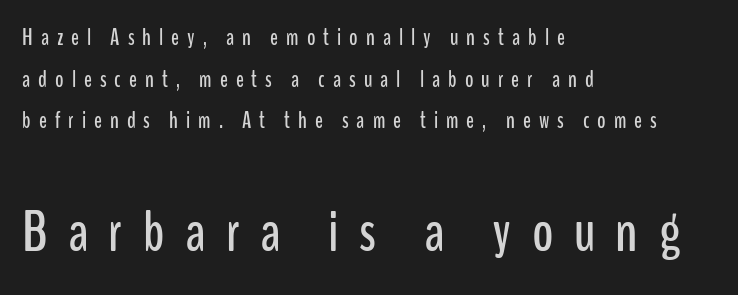
{"serif": "no", "italic": "no", "width": "condensed", "stroke_contrast": "low", "x_height": "medium", "monospaced": "no", "underline": "no", "align": "left", "line_spacing_ratio": 1.81, "letter_spacing": "wide", "letter_spacing_em": 0.35, "larger_block": "second", "size_ratio": 2.52, "glyph_px": 58}
